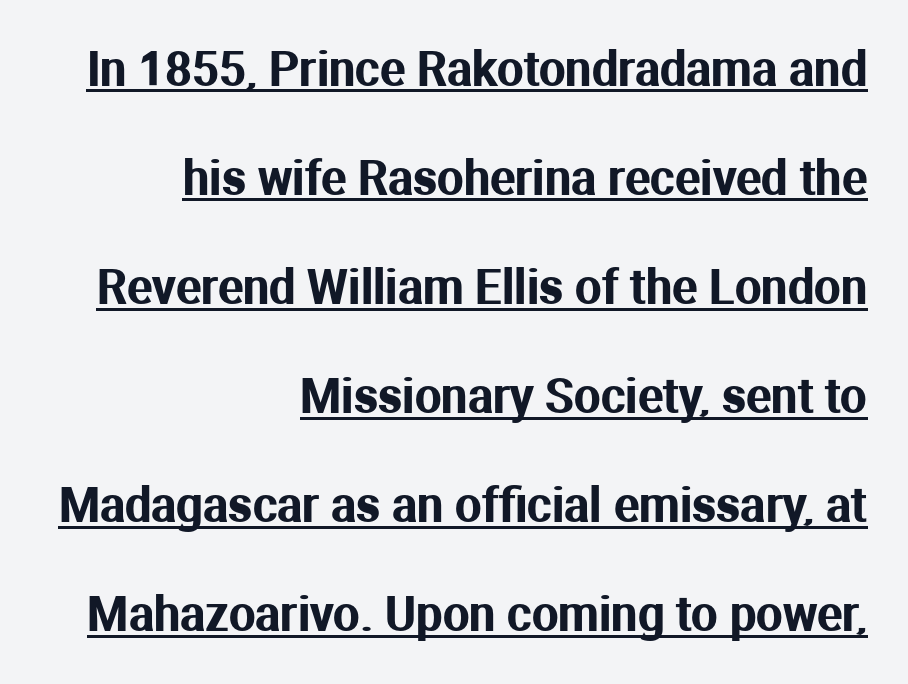
Is this a fixed-width face? No — the glyphs have proportional, varying widths. Ordinary non-slanted type is in use. The face used here is a sans, in the tradition of grotesques and geometrics. Compared with undecorated copy, this sample adds a rule below the words.
